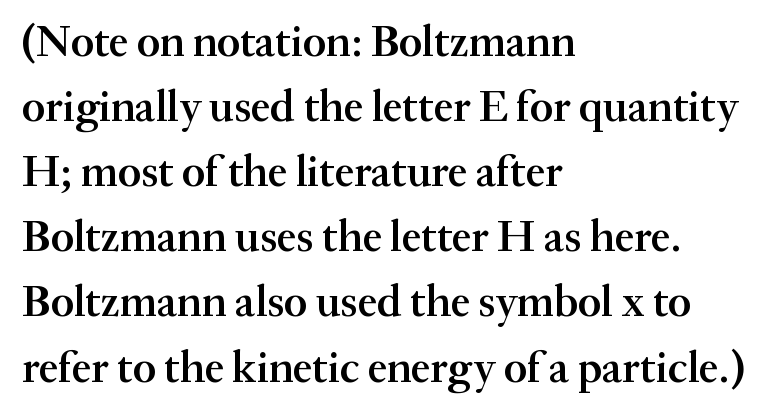
Where is the straight margin? On the left. Firm but not heavy-handed strokes: this text is semibold. The designer went with a serif here, giving each stem small feet. The face used here is proportionally spaced, like ordinary book or web type. The space between consecutive lines is moderate. In terms of letterspacing, this is plain default setting.
